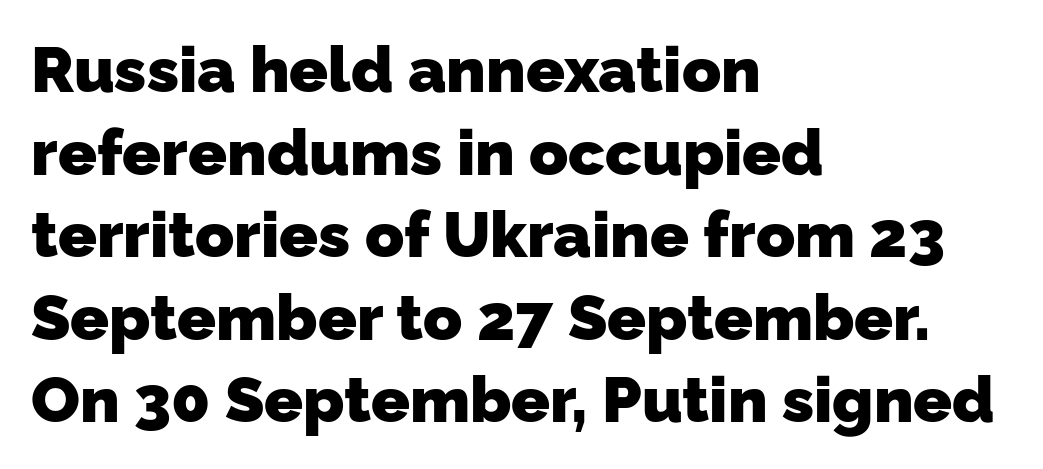
The image shows 64 px heavy sans-serif type; set left-aligned, normal line spacing (1.29x), normal letter spacing, not underlined; low stroke contrast and a medium x-height.
